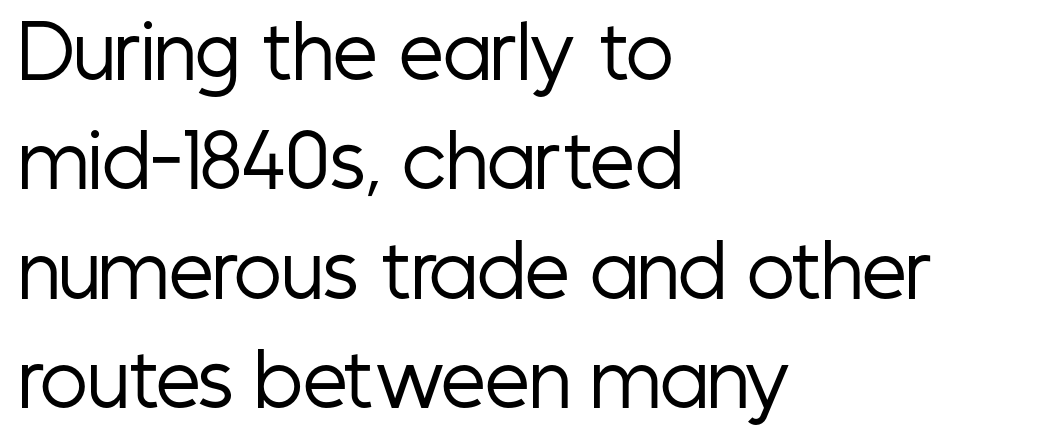
The image shows 71 px regular-weight, condensed sans-serif type, upright; set left-aligned, normal line spacing (1.54x), normal letter spacing, not underlined; low stroke contrast and a medium x-height.
